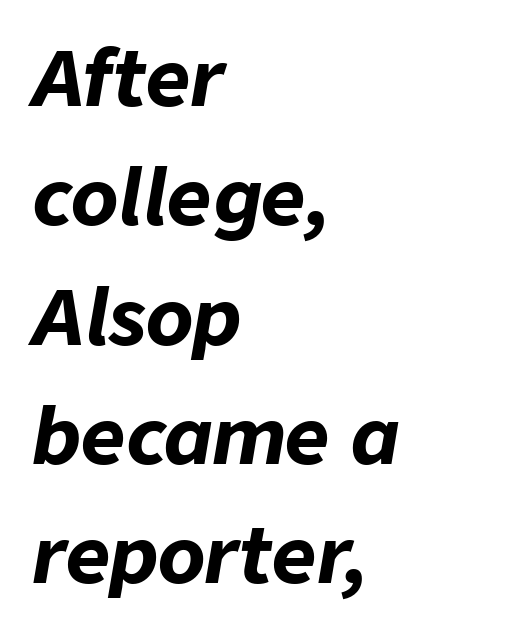
The axis of the letterforms is tilted away from vertical. The face used here has the dense, thick strokes of a bold. Think of a printed novel: that variable character pitch is what you see here. This rendering leaves character spacing at its baseline value.
